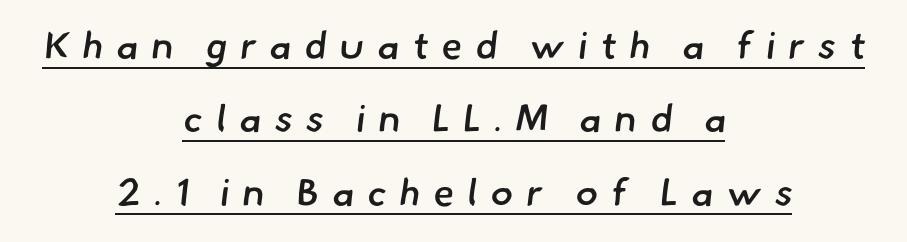
{"serif": "no", "bold": "semi", "weight": "semibold", "width": "normal", "stroke_contrast": "low", "x_height": "small", "monospaced": "no", "underline": "yes", "align": "center", "line_spacing": "loose", "line_spacing_ratio": 1.93, "letter_spacing": "wide", "letter_spacing_em": 0.34, "glyph_px": 38}
